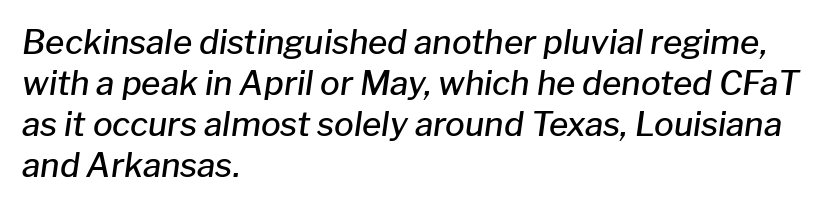
Q: Is the text bold? A: Semi-bold.
Q: Is the text italic (slanted)? A: Yes, it leans right by about 8 degrees.
Q: Is the text underlined? A: No.
Q: How is the paragraph aligned? A: Left-aligned.
Q: Is the spacing between letters normal or unusually wide? A: Normal.
Q: Width (condensed, normal, or wide)? A: Normal.
Q: Stroke contrast? A: Low.
Q: x-height? A: Medium.
Q: Monospaced? A: No.
